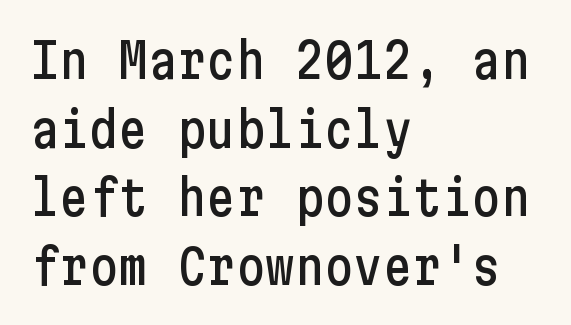
Q: Is the text italic (slanted)? A: No, it is upright.
Q: Is the typeface a serif or a sans-serif typeface? A: Sans-serif.
Q: Is the text underlined? A: No.
Q: How is the paragraph aligned? A: Left-aligned.
Q: Is the spacing between letters normal or unusually wide? A: Normal.
Q: Is the spacing between lines tight, normal or loose? A: Normal.
Q: Width (condensed, normal, or wide)? A: Condensed.
Q: Stroke contrast? A: Low.
Q: x-height? A: Medium.
